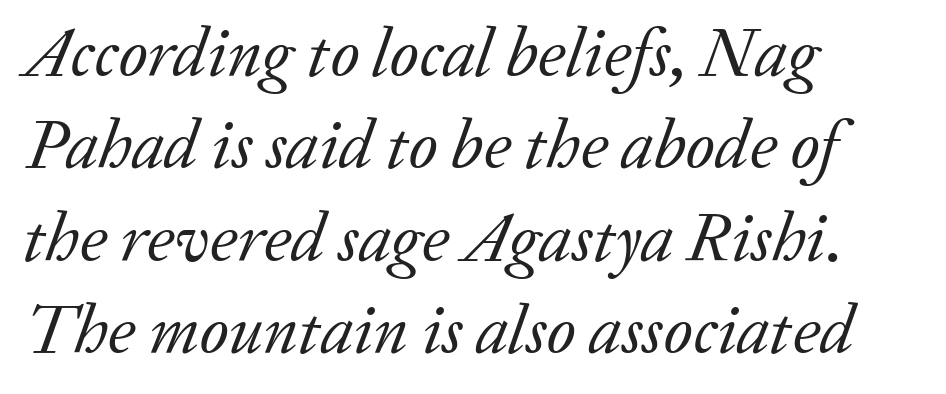
The image shows 69 px regular-weight serif type, italic (leaning right); set left-aligned, normal line spacing (1.34x), normal letter spacing, not underlined; low stroke contrast and a medium x-height.
